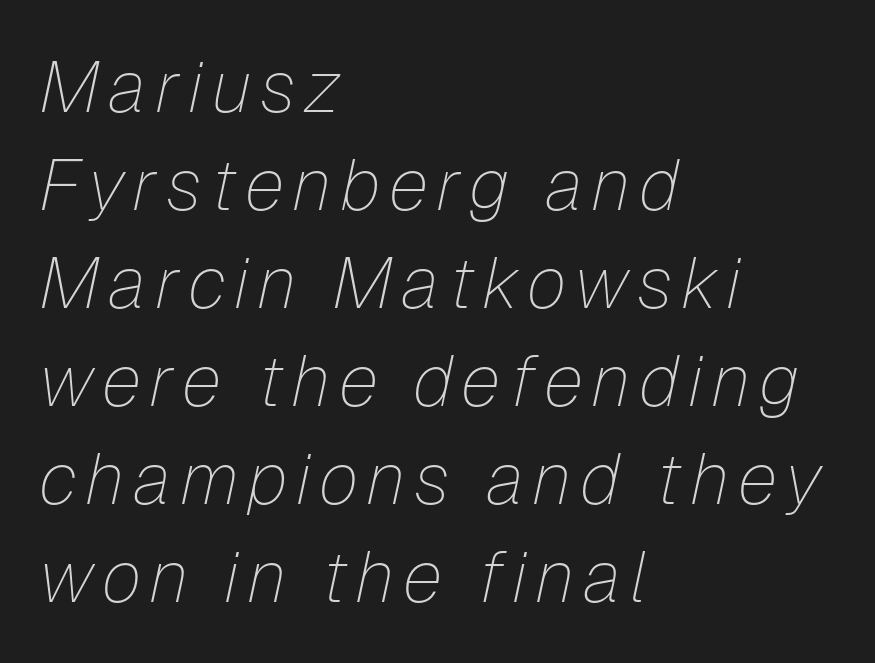
The image shows 72 px thin type, italic (leaning right); set left-aligned, normal line spacing (1.36x), not underlined; low stroke contrast and a medium x-height.
